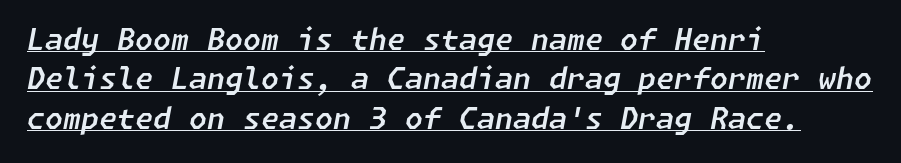
Q: Is the text italic (slanted)? A: Yes, it leans right by about 11 degrees.
Q: Is the text underlined? A: Yes.
Q: How is the paragraph aligned? A: Left-aligned.
Q: Is the spacing between letters normal or unusually wide? A: Normal.
Q: Is the spacing between lines tight, normal or loose? A: Normal.
Q: Width (condensed, normal, or wide)? A: Normal.
Q: Stroke contrast? A: Low.
Q: x-height? A: Medium.
